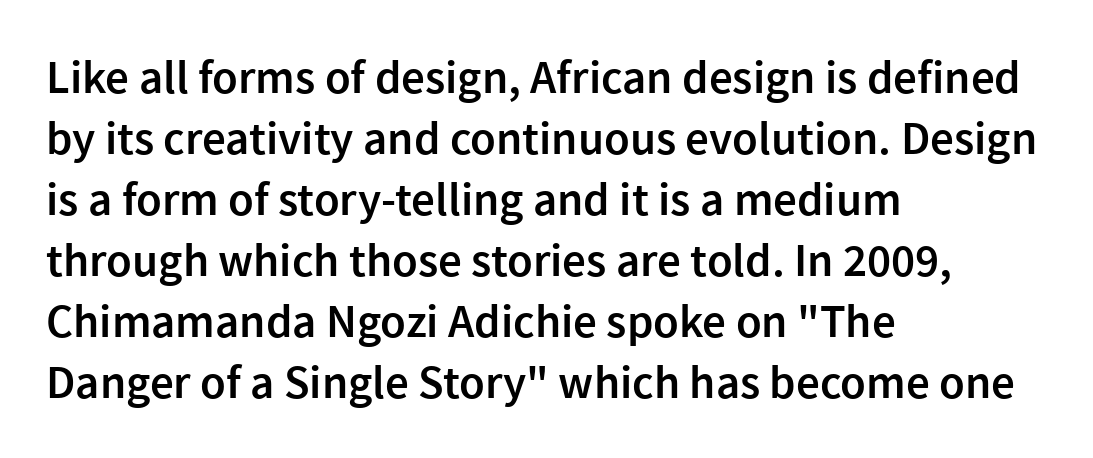
Q: Is the text bold? A: Semi-bold.
Q: Is the text italic (slanted)? A: No, it is upright.
Q: Is the typeface a serif or a sans-serif typeface? A: Sans-serif.
Q: Is the text underlined? A: No.
Q: How is the paragraph aligned? A: Left-aligned.
Q: Is the spacing between letters normal or unusually wide? A: Normal.
Q: Is the spacing between lines tight, normal or loose? A: Normal.
Q: Width (condensed, normal, or wide)? A: Normal.
Q: x-height? A: Medium.
Q: Monospaced? A: No.
